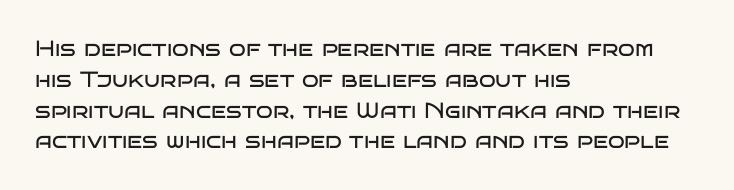
Summary of vertical rhythm: regular, with standard interline spacing. Short note: letters normally spaced. The font's upright variant was chosen for this text. Casual observation: everything's shoved over to the left.
